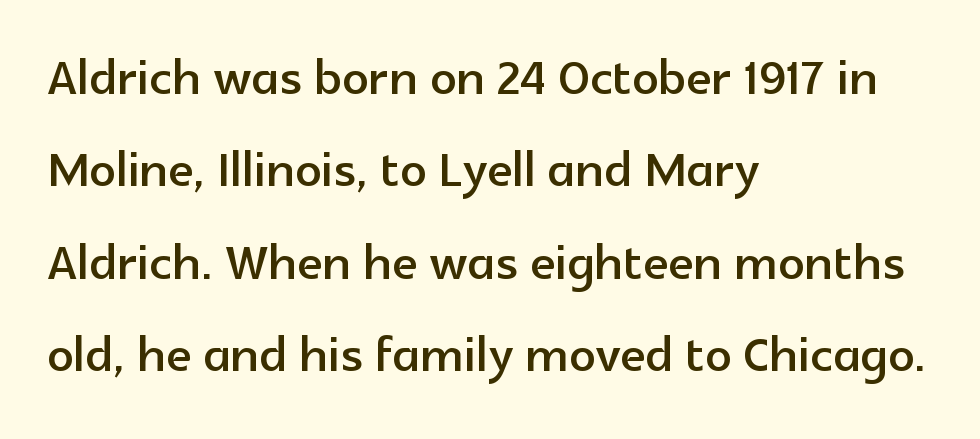
Q: Is the text italic (slanted)? A: No, it is upright.
Q: Is the typeface a serif or a sans-serif typeface? A: Sans-serif.
Q: Is the text underlined? A: No.
Q: How is the paragraph aligned? A: Left-aligned.
Q: Is the spacing between letters normal or unusually wide? A: Normal.
Q: Is the spacing between lines tight, normal or loose? A: Normal.
Q: Width (condensed, normal, or wide)? A: Normal.
Q: x-height? A: Medium.
Q: Monospaced? A: No.
